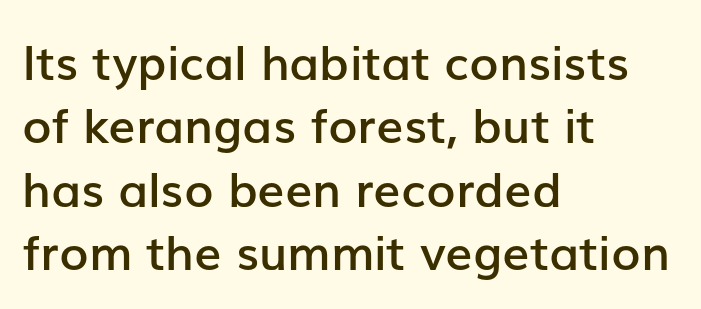
The image shows 48 px semibold sans-serif type, upright; set left-aligned, normal line spacing (1.32x), normal letter spacing, not underlined; low stroke contrast and a medium x-height.
